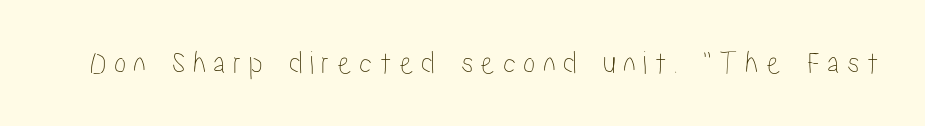
Q: Is the text italic (slanted)? A: No, it is upright.
Q: Is the text underlined? A: No.
Q: Is the spacing between letters normal or unusually wide? A: Unusually wide.
Q: Width (condensed, normal, or wide)? A: Condensed.
Q: Stroke contrast? A: Low.
Q: x-height? A: Medium.
Q: Monospaced? A: No.
